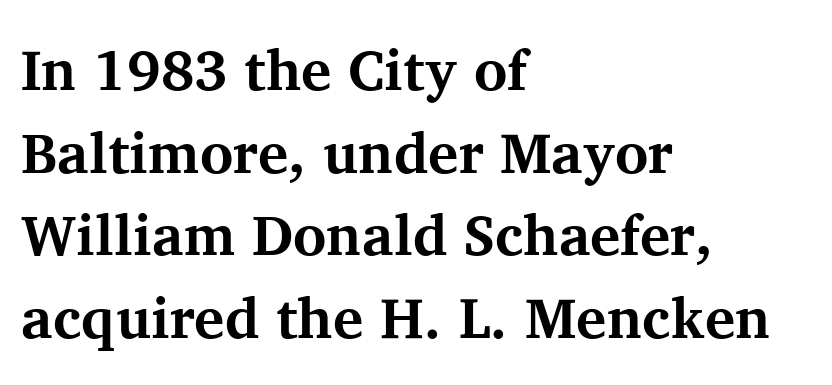
The sample has been set heavy, in full bold. This rendering uses left alignment, leaving the right contour irregular. Look at the tracking — it's just the regular setting, nothing added. A typesetter would call this proportional, since set widths differ per character. Posture: upright roman.
